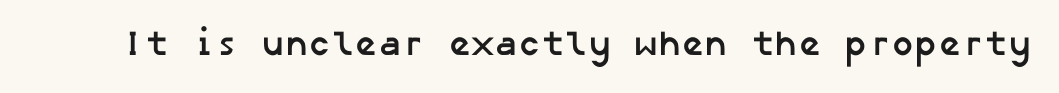
Q: Is the text bold? A: Yes.
Q: Is the typeface a serif or a sans-serif typeface? A: Sans-serif.
Q: Is the text underlined? A: No.
Q: Is the spacing between letters normal or unusually wide? A: Normal.
Q: Width (condensed, normal, or wide)? A: Normal.
Q: Stroke contrast? A: Low.
Q: x-height? A: Medium.
